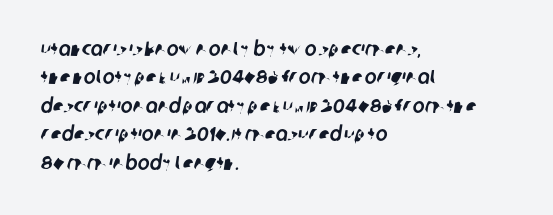
The image shows 20 px text type; set left-aligned, normal line spacing (1.42x), normal letter spacing, not underlined.
